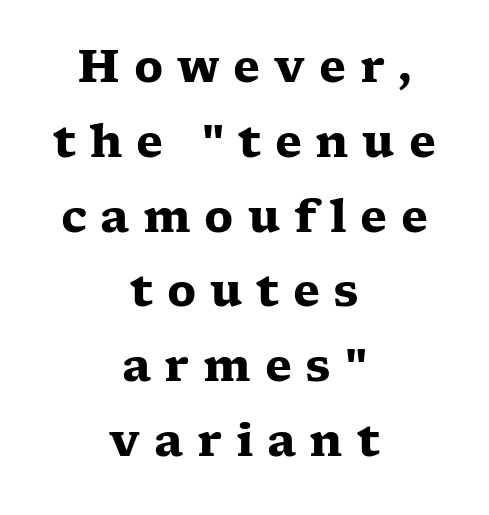
The face used here is seriffed, in the tradition of book romans. Leftover space on each line is divided equally before and after the words. Do the characters align in a grid? No, the font is proportional. Unmarked baselines from the first word to the last. Short note: letters widely spaced. Notice how the stems are strictly vertical — no italics here.
